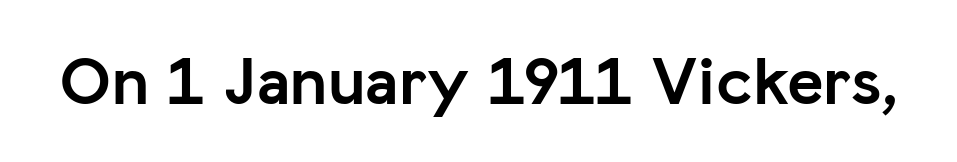
Q: Is the text bold? A: Yes.
Q: Is the text italic (slanted)? A: No, it is upright.
Q: Is the typeface a serif or a sans-serif typeface? A: Sans-serif.
Q: Is the text underlined? A: No.
Q: Is the spacing between letters normal or unusually wide? A: Normal.
Q: Width (condensed, normal, or wide)? A: Normal.
Q: Stroke contrast? A: Low.
Q: x-height? A: Medium.
Q: Monospaced? A: No.
